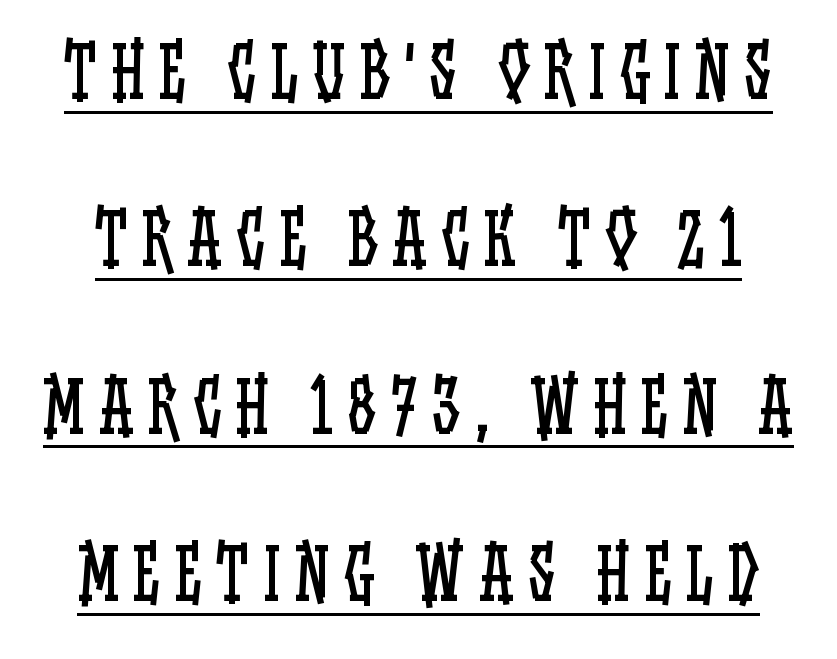
Q: Is the text bold? A: No.
Q: Is the text italic (slanted)? A: No, it is upright.
Q: Is the text underlined? A: Yes.
Q: Is the spacing between letters normal or unusually wide? A: Unusually wide.
Q: Is the spacing between lines tight, normal or loose? A: Loose.
Q: Width (condensed, normal, or wide)? A: Condensed.
Q: Stroke contrast? A: Low.
Q: x-height? A: Large.
Q: Monospaced? A: No.
